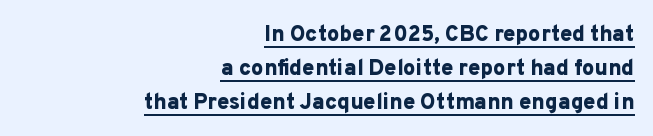
Evenly set lines give the paragraph a standard silhouette. Glyph-to-glyph distance matches everyday printed text. Honestly, the underline is the first thing you notice here. You can tell it's not italic because the verticals are truly vertical. Weight: bold.
